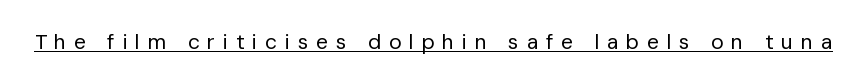
Q: Is the text bold? A: No.
Q: Is the text italic (slanted)? A: No, it is upright.
Q: Is the text underlined? A: Yes.
Q: Is the spacing between letters normal or unusually wide? A: Unusually wide.
